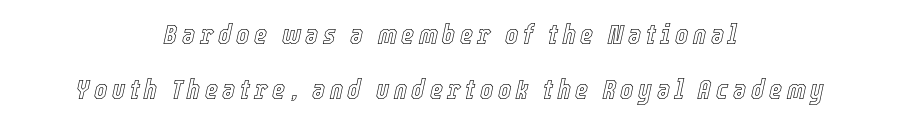
The specimen reads as italic at a glance. Is the block centered? Yes — each line is placed symmetrically about the middle. Descenders are the only things crossing below the line. The line-height multiplier appears high, well above default. These lines are rendered in a variable-pitch font.
